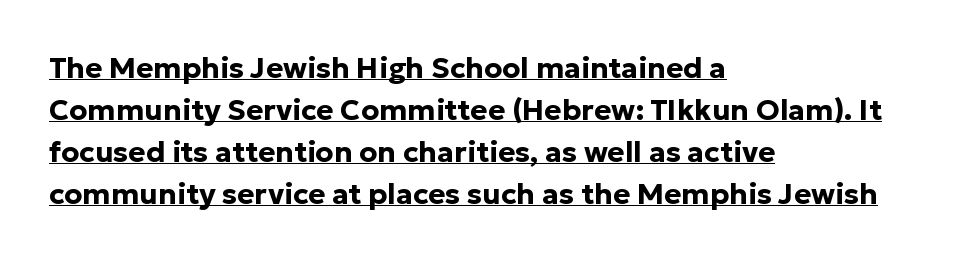
Q: Is the text bold? A: Yes.
Q: Is the text italic (slanted)? A: No, it is upright.
Q: Is the typeface a serif or a sans-serif typeface? A: Sans-serif.
Q: Is the text underlined? A: Yes.
Q: How is the paragraph aligned? A: Left-aligned.
Q: Is the spacing between letters normal or unusually wide? A: Normal.
Q: Is the spacing between lines tight, normal or loose? A: Normal.
Q: Width (condensed, normal, or wide)? A: Normal.
Q: Stroke contrast? A: Low.
Q: x-height? A: Medium.
Q: Monospaced? A: No.
